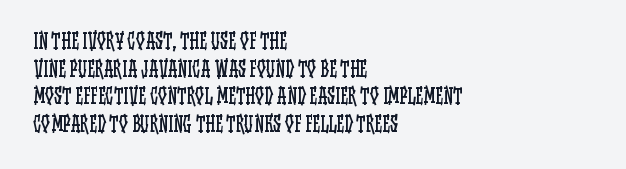
The image shows 20 px text type, upright; set left-aligned, normal line spacing (1.38x), normal letter spacing, not underlined.
